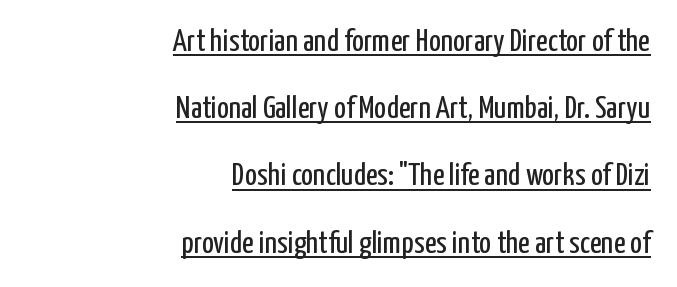
The rendering uses natural spacing where letterforms have individual widths. Notice the wide empty band between every row — that's loose leading. Has an underline been added? It has. The line texture is even and compact thanks to regular tracking. These lines are composed in type without serifs.
